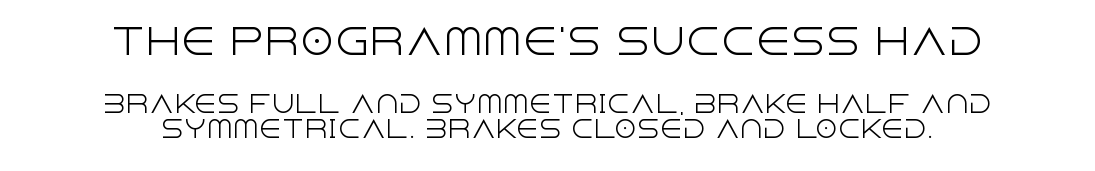
Q: Is the text bold? A: No.
Q: Is the text italic (slanted)? A: No, it is upright.
Q: Is the typeface a serif or a sans-serif typeface? A: Sans-serif.
Q: Is the text underlined? A: No.
Q: How is the paragraph aligned? A: Centered.
Q: Is the spacing between letters normal or unusually wide? A: Normal.
Q: Is the spacing between lines tight, normal or loose? A: Tight.
Q: Which block of text is set in a larger size, the first (top) or the second (bottom)? A: The first (top) one.
Q: Width (condensed, normal, or wide)? A: Normal.
Q: x-height? A: Large.
Q: Monospaced? A: No.
